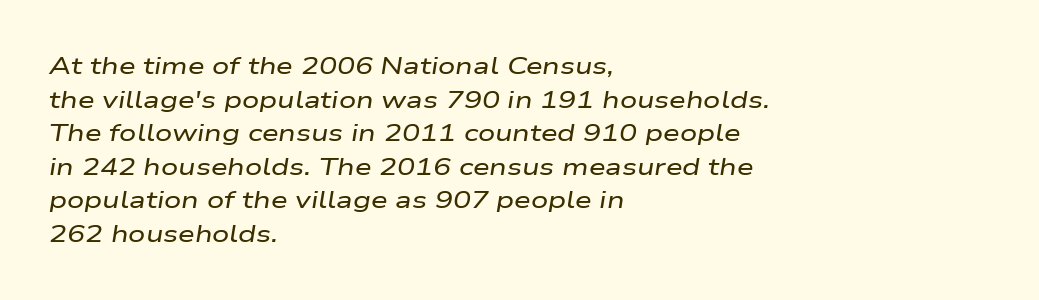
The image shows 24 px text type, italic (leaning right); set left-aligned, normal line spacing (1.4x), normal letter spacing, not underlined.
